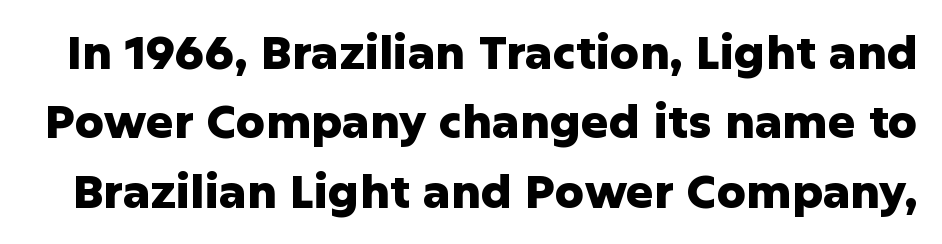
The image shows 46 px heavy sans-serif type, upright; set normal line spacing (1.51x), normal letter spacing, not underlined; low stroke contrast and a medium x-height.
